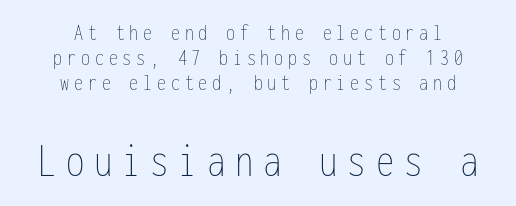
On a weight scale, this lands at 450 or below. Every character here occupies the same horizontal width, giving the sample a typewriter-like rhythm. Characters follow at a spacing far wider than the type designer built in. The rag falls on both sides of this text block equally. Whoever set this chose condensed vertical rhythm over breathing room.
